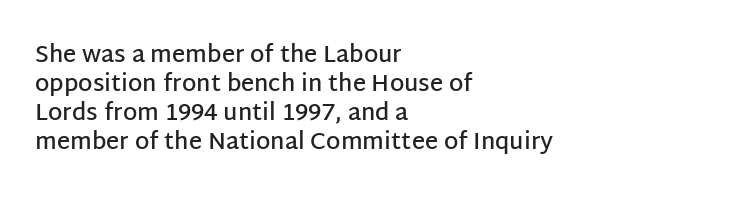
These lines keep a tight, regular rhythm from letter to letter. Horizontally, the lines are justified to the leading edge only. Normally led — the rows are evenly, conventionally spaced. The axis of the letterforms is exactly vertical. Bold? Not quite — semibold, heavier than regular but stopping short.
